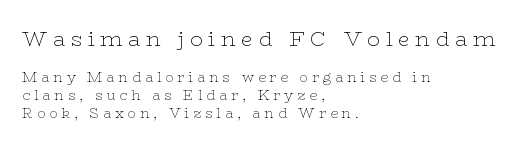
{"italic": "no", "bold": "no", "underline": "no", "align": "left", "line_spacing": "normal", "line_spacing_ratio": 1.28, "letter_spacing": "wide", "letter_spacing_em": 0.27, "larger_block": "first", "size_ratio": 1.5, "glyph_px": 21}
